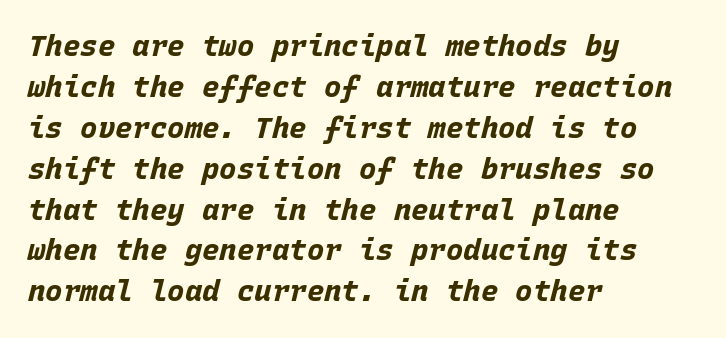
Q: Is the text bold? A: Yes.
Q: Is the text italic (slanted)? A: Yes, it leans right by about 15 degrees.
Q: Is the text underlined? A: No.
Q: How is the paragraph aligned? A: Left-aligned.
Q: Is the spacing between letters normal or unusually wide? A: Normal.
Q: Is the spacing between lines tight, normal or loose? A: Normal.
Q: Width (condensed, normal, or wide)? A: Normal.
Q: Stroke contrast? A: Low.
Q: x-height? A: Large.
Q: Monospaced? A: Yes.
